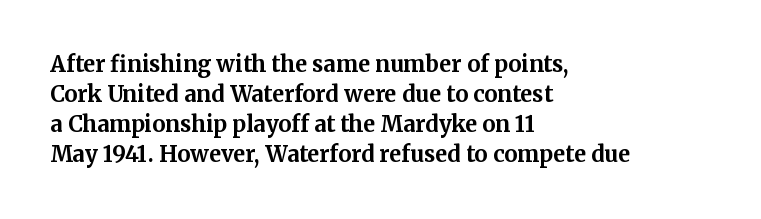
Q: Is the text bold? A: Yes.
Q: Is the text italic (slanted)? A: No, it is upright.
Q: Is the text underlined? A: No.
Q: How is the paragraph aligned? A: Left-aligned.
Q: Is the spacing between letters normal or unusually wide? A: Normal.
Q: Is the spacing between lines tight, normal or loose? A: Normal.
